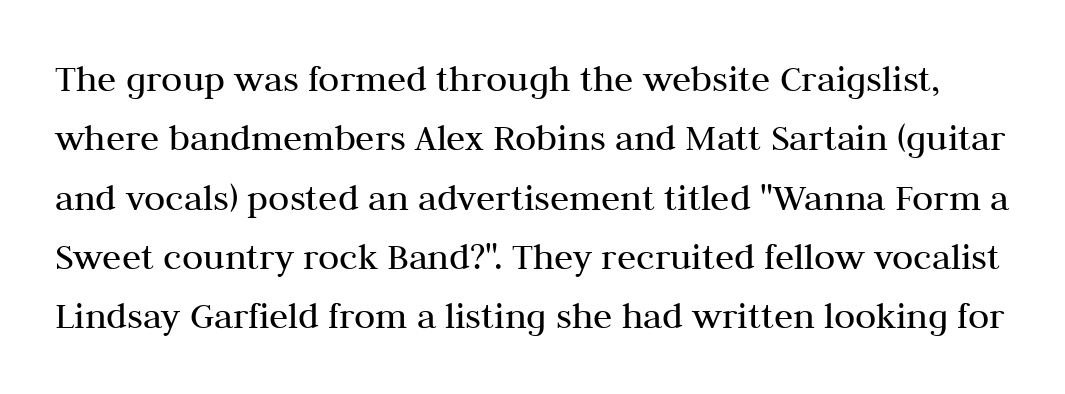
The image shows 39 px regular-weight serif type, upright; set normal line spacing (1.52x), normal letter spacing, not underlined; medium stroke contrast and a medium x-height.
